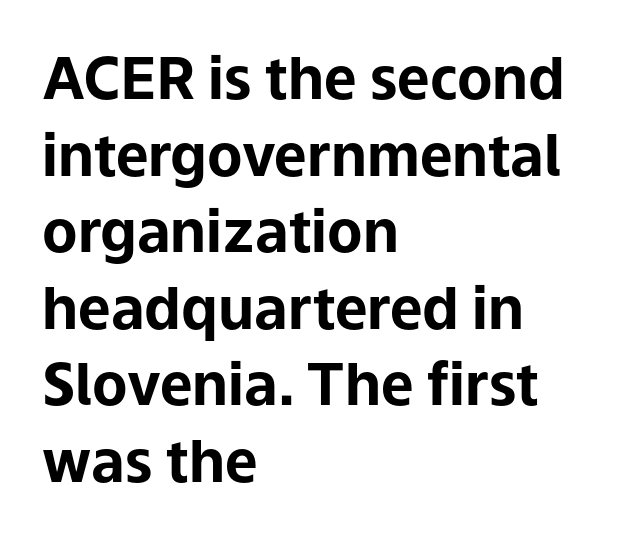
Set as a true bold cut, around the 700 mark. Plain, unruled lines of type. Varying glyph widths throughout — classic text-font behaviour. The face used here is a sans, in the tradition of grotesques and geometrics.
